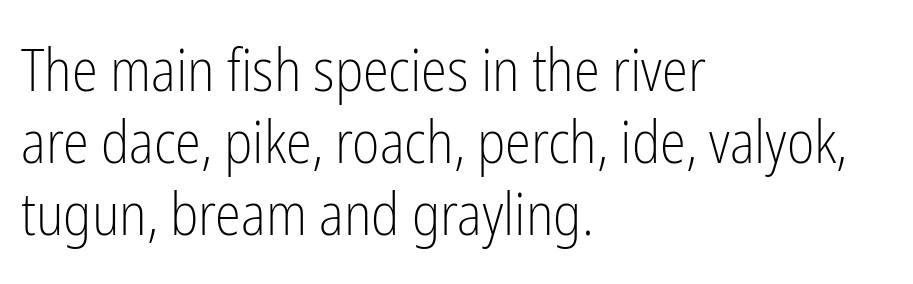
{"serif": "no", "italic": "no", "bold": "no", "weight": "light", "width": "condensed", "stroke_contrast": "low", "x_height": "medium", "monospaced": "no", "underline": "no", "align": "left", "line_spacing_ratio": 1.22, "letter_spacing": "normal", "letter_spacing_em": 0.0, "glyph_px": 59}
